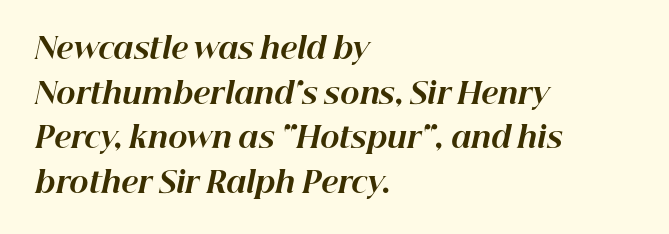
The image shows 29 px bold type, italic (leaning right); set left-aligned, normal line spacing (1.54x), normal letter spacing, not underlined; high stroke contrast and a medium x-height.
